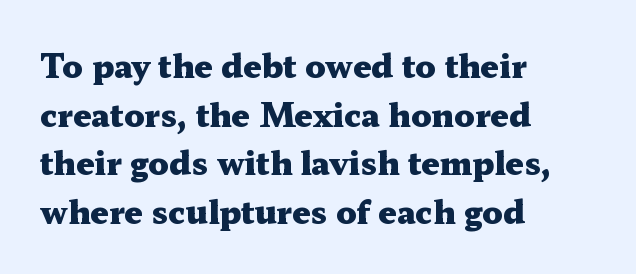
Q: Is the text bold? A: Yes.
Q: Is the text italic (slanted)? A: No, it is upright.
Q: Is the typeface a serif or a sans-serif typeface? A: Serif.
Q: Is the text underlined? A: No.
Q: How is the paragraph aligned? A: Left-aligned.
Q: Is the spacing between letters normal or unusually wide? A: Normal.
Q: Is the spacing between lines tight, normal or loose? A: Normal.
Q: Width (condensed, normal, or wide)? A: Wide.
Q: Stroke contrast? A: Medium.
Q: x-height? A: Medium.
Q: Monospaced? A: No.
